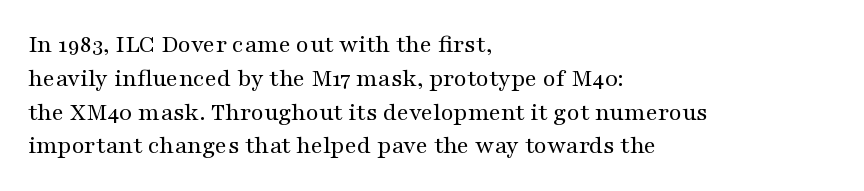
Descenders are the only things crossing below the line. Vertical strokes here are truly vertical. Compared with typical paragraphs, the rows here are spaced about the same. The setting favours the left margin, as ordinary paragraphs usually do.
